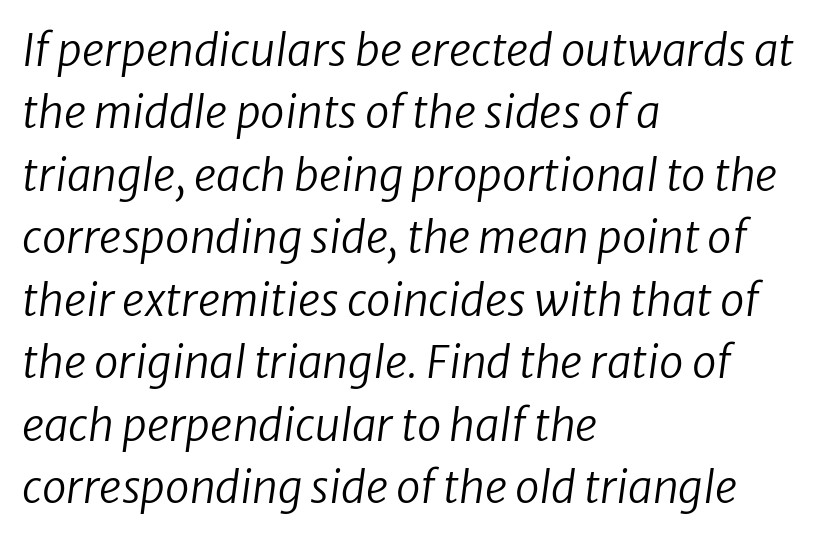
{"serif": "no", "bold": "no", "weight": "regular", "width": "normal", "stroke_contrast": "low", "x_height": "medium", "monospaced": "no", "underline": "no", "align": "left", "line_spacing": "normal", "line_spacing_ratio": 1.42, "letter_spacing": "normal", "letter_spacing_em": 0.0, "glyph_px": 44}
